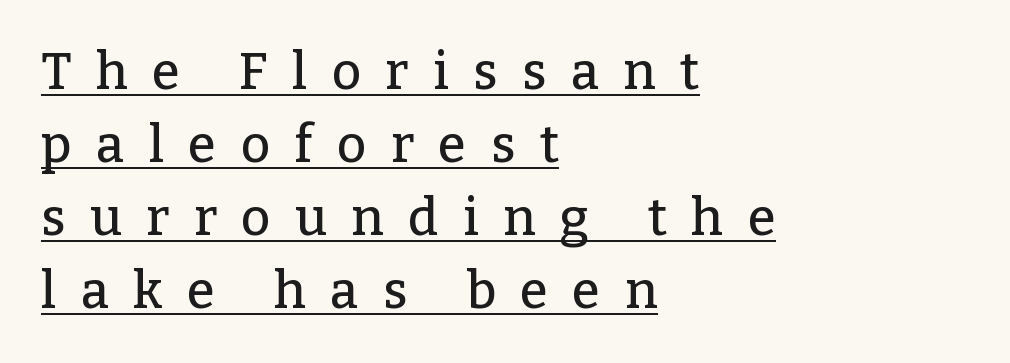
The image shows 51 px serif type, upright; set left-aligned, normal line spacing (1.43x), unusually wide letter spacing (+0.48 em), underlined; low stroke contrast and a medium x-height.
